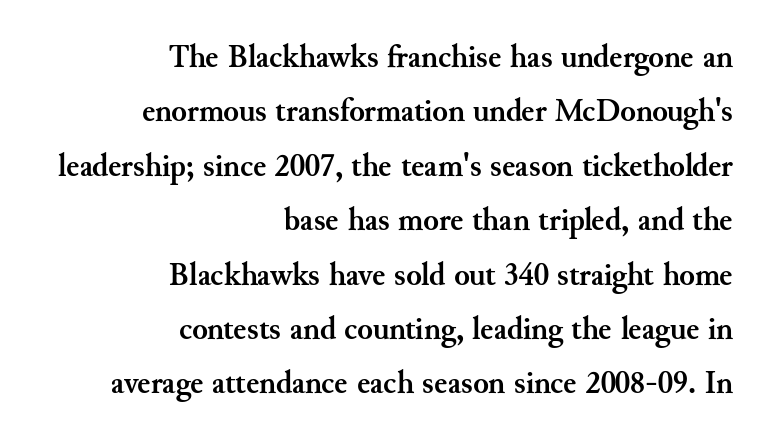
If you measured baseline to baseline, you'd find a middling distance. The foot of each line stays bare and open. Weight check: bold — yes, fully. Do the characters align in a grid? No, the font is proportional. Visually the block forms a straight wall on the right and a jagged coastline on the left.
